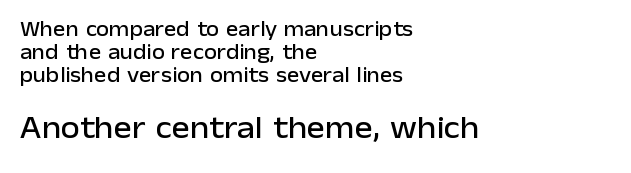
Q: Is the text italic (slanted)? A: No, it is upright.
Q: Is the typeface a serif or a sans-serif typeface? A: Sans-serif.
Q: Is the text underlined? A: No.
Q: How is the paragraph aligned? A: Left-aligned.
Q: Is the spacing between letters normal or unusually wide? A: Normal.
Q: Is the spacing between lines tight, normal or loose? A: Tight.
Q: Which block of text is set in a larger size, the first (top) or the second (bottom)? A: The second (bottom) one.
Q: Width (condensed, normal, or wide)? A: Normal.
Q: Stroke contrast? A: Low.
Q: x-height? A: Medium.
Q: Monospaced? A: No.
